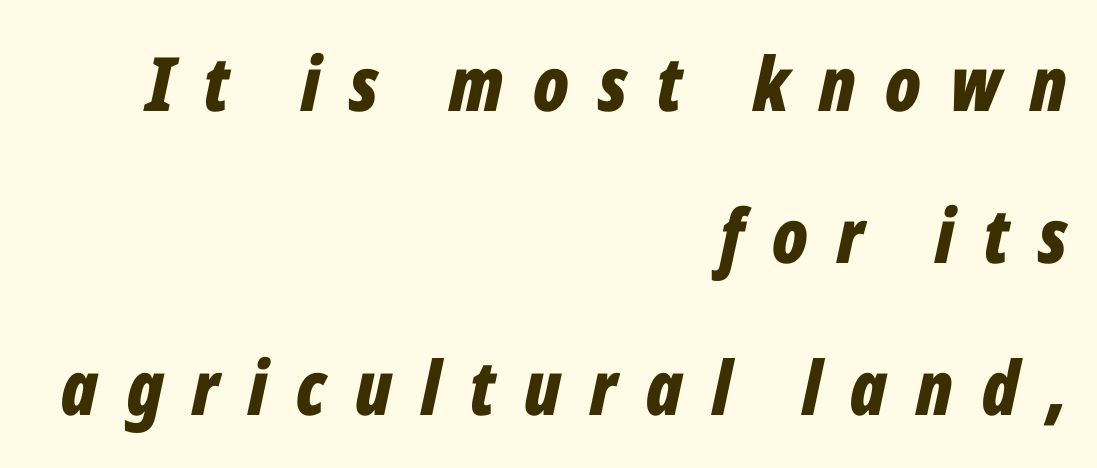
The image shows 75 px bold, condensed type, italic (leaning right); set right-aligned, loose line spacing (2.03x), unusually wide letter spacing (+0.39 em), not underlined; low stroke contrast and a medium x-height.
